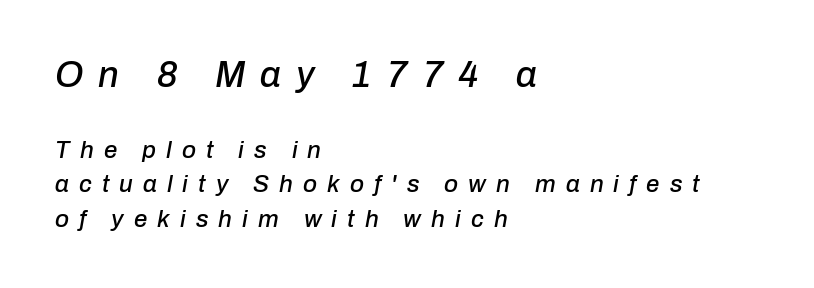
The image shows 36 px text type, italic (leaning right); set left-aligned, normal line spacing (1.44x), unusually wide letter spacing (+0.42 em), not underlined; the first (top) block is 1.5x larger; low stroke contrast and a medium x-height.
